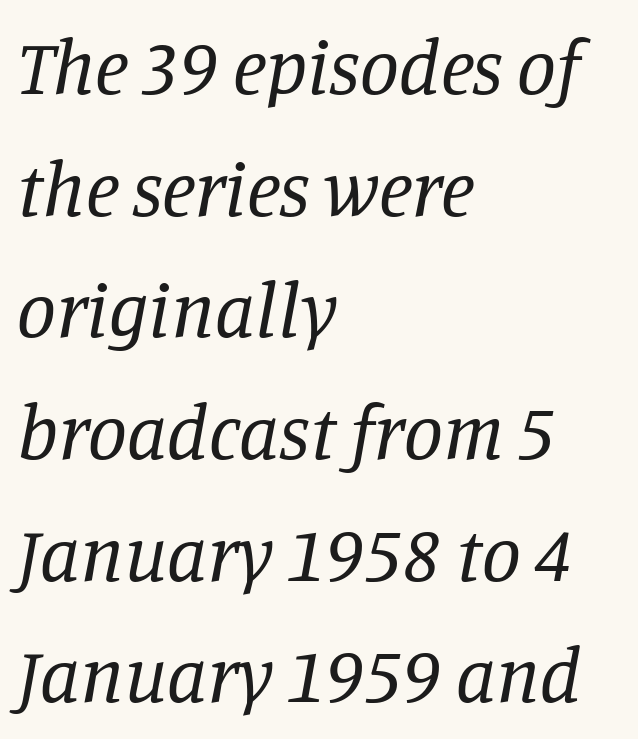
Normally led — the rows are evenly, conventionally spaced. These lines were composed using italics. Character widths vary here, with narrow letters taking less room than wide ones. The rendering shows small feet on the letterforms — a serif design. The specimen omits any rule beneath the text block's lines. Think standard paragraph weight, or any step lighter than that.
